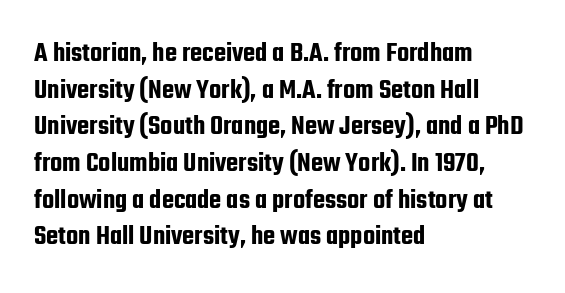
Q: Is the text italic (slanted)? A: No, it is upright.
Q: Is the typeface a serif or a sans-serif typeface? A: Sans-serif.
Q: Is the text underlined? A: No.
Q: How is the paragraph aligned? A: Left-aligned.
Q: Is the spacing between letters normal or unusually wide? A: Normal.
Q: Is the spacing between lines tight, normal or loose? A: Normal.
Q: Width (condensed, normal, or wide)? A: Condensed.
Q: Stroke contrast? A: Low.
Q: x-height? A: Medium.
Q: Monospaced? A: No.
